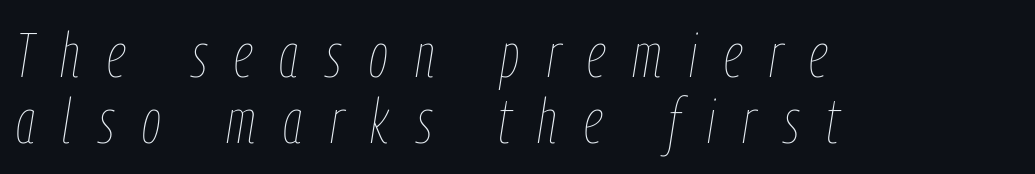
The image shows 62 px thin, condensed type, italic (leaning right); set left-aligned, tight line spacing (1.06x), unusually wide letter spacing (+0.44 em), not underlined; low stroke contrast and a medium x-height.
